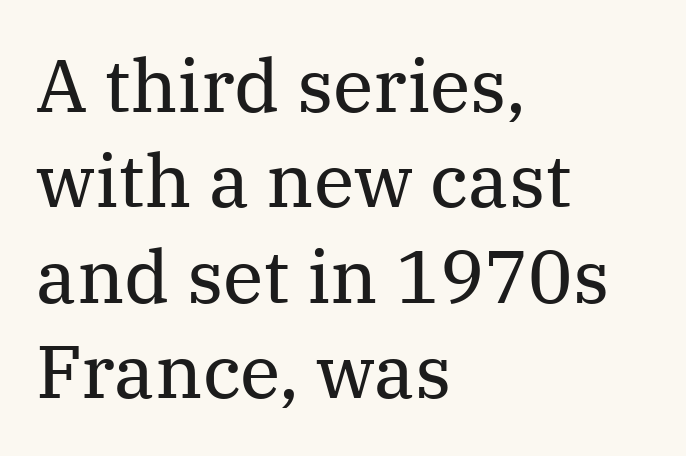
{"serif": "yes", "italic": "no", "bold": "no", "weight": "regular", "width": "normal", "stroke_contrast": "medium", "x_height": "medium", "monospaced": "no", "underline": "no", "align": "left", "line_spacing": "normal", "line_spacing_ratio": 1.29, "letter_spacing": "normal", "letter_spacing_em": 0.0, "glyph_px": 74}
